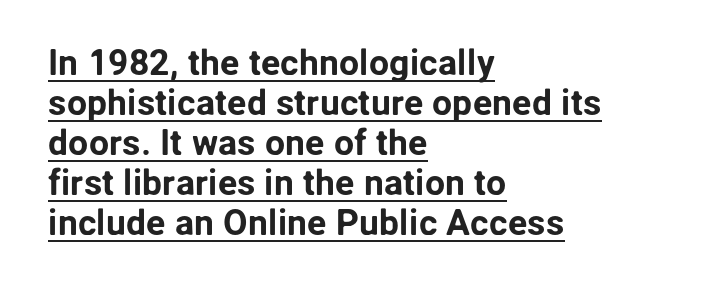
{"serif": "no", "italic": "no", "width": "normal", "stroke_contrast": "low", "x_height": "medium", "monospaced": "no", "underline": "yes", "align": "left", "line_spacing": "tight", "line_spacing_ratio": 1.11, "letter_spacing": "normal", "letter_spacing_em": 0.0, "glyph_px": 36}
